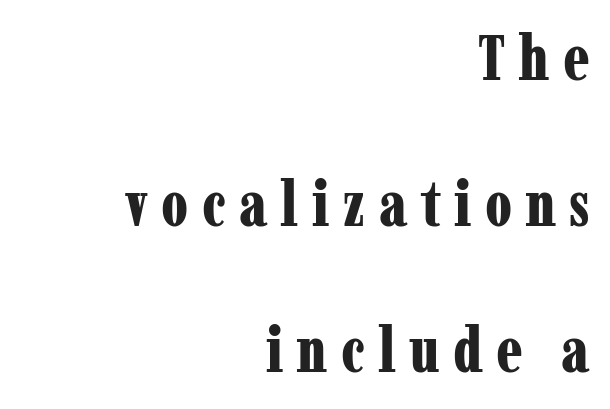
Q: Is the text bold? A: Yes.
Q: Is the text italic (slanted)? A: No, it is upright.
Q: Is the typeface a serif or a sans-serif typeface? A: Serif.
Q: Is the text underlined? A: No.
Q: How is the paragraph aligned? A: Right-aligned.
Q: Is the spacing between letters normal or unusually wide? A: Unusually wide.
Q: Is the spacing between lines tight, normal or loose? A: Loose.
Q: Width (condensed, normal, or wide)? A: Condensed.
Q: Stroke contrast? A: Low.
Q: x-height? A: Medium.
Q: Monospaced? A: No.
